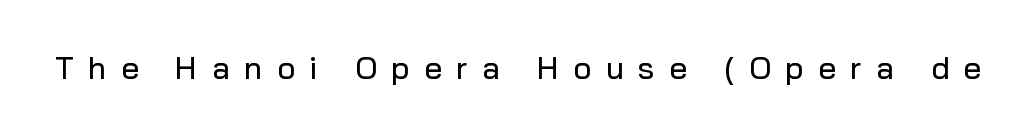
A typesetter would call this proportional, since set widths differ per character. Typographically, this falls in the sans-serif category. Do the letters lean? They stand straight. Inter-character spacing is expanded well beyond the font's built-in metrics. Unmarked baselines from the first word to the last.
